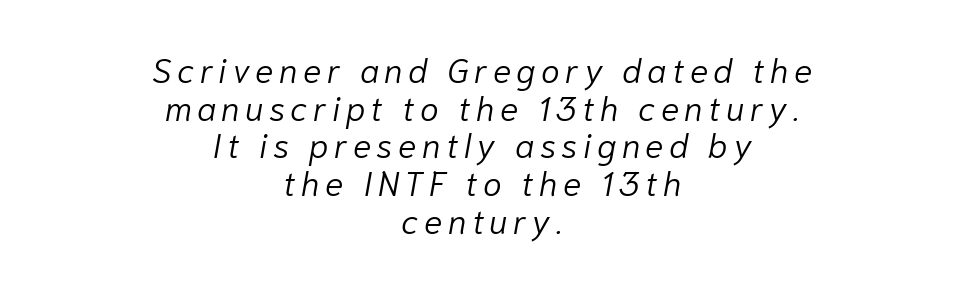
The image shows 34 px light type, italic (leaning right); set centered, tight line spacing (1.11x), not underlined; low stroke contrast and a medium x-height.
